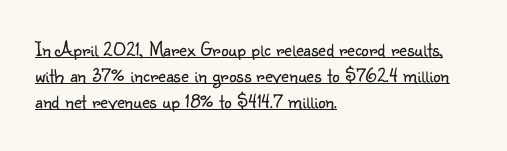
{"italic": "no", "bold": "no", "underline": "yes", "align": "left", "line_spacing_ratio": 1.24, "letter_spacing": "normal", "letter_spacing_em": 0.0, "glyph_px": 21}
